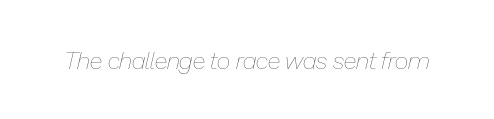
A light-to-regular cut is what we see here. An italicized treatment has been applied to the whole sample. Has an underline been added? It has not. You could call the tracking neutral — neither tight nor loose.
